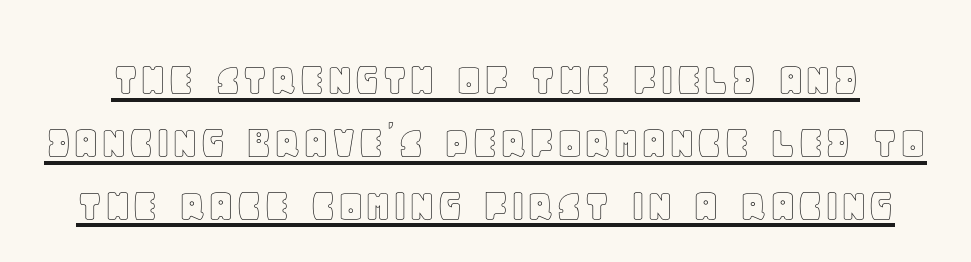
The type sits square on the baseline with zero lean. A typesetter would call this proportional, since set widths differ per character. Beneath each row of characters lies a ruled line. Students, note that the glyphs here touch the page at normal intervals. Students, observe: this is what conventionally led text looks like.
